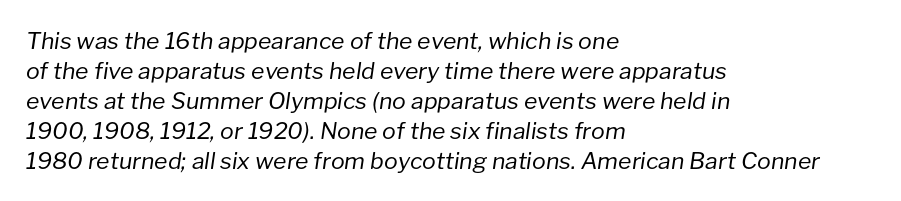
Horizontally, the lines are justified to the leading edge only. Stem width sits at or under what a default text font uses. Characters are canted at an angle relative to the baseline's perpendicular. The designer left line spacing at the default.
